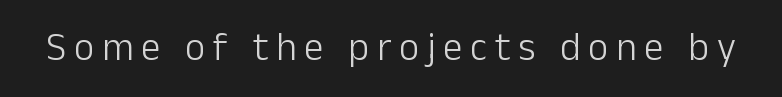
Ink coverage per letter is moderate at most. There is plenty of visible air inserted between adjacent glyphs. The area under the type is left untouched. The designer went with a sans here, leaving each stem footless. Here the designer chose a conventional face with non-uniform glyph widths.
